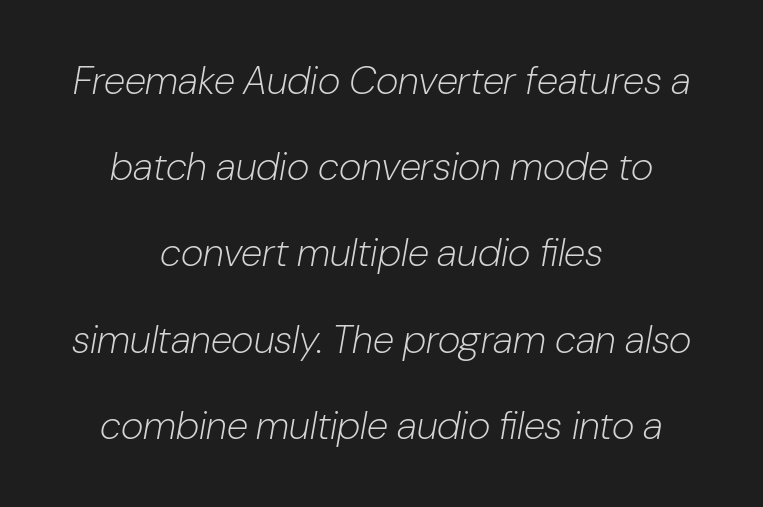
{"italic": "yes", "lean": "right", "slant_degrees": 10, "bold": "no", "weight": "light", "width": "normal", "stroke_contrast": "low", "x_height": "medium", "monospaced": "no", "underline": "no", "align": "center", "line_spacing": "loose", "line_spacing_ratio": 2.21, "letter_spacing": "normal", "letter_spacing_em": 0.0, "glyph_px": 39}
